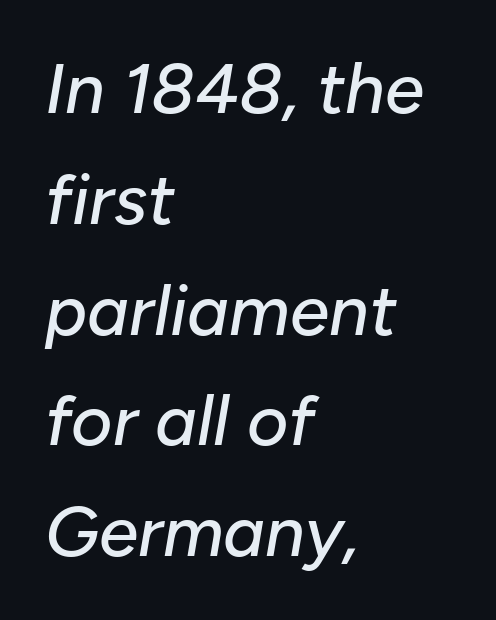
The space between consecutive lines is moderate. The rendering applies a slant to the glyphs. The passage shown is typed in a proportional face where columns would drift. Standard letterfit; no display-style spreading of the glyphs.
